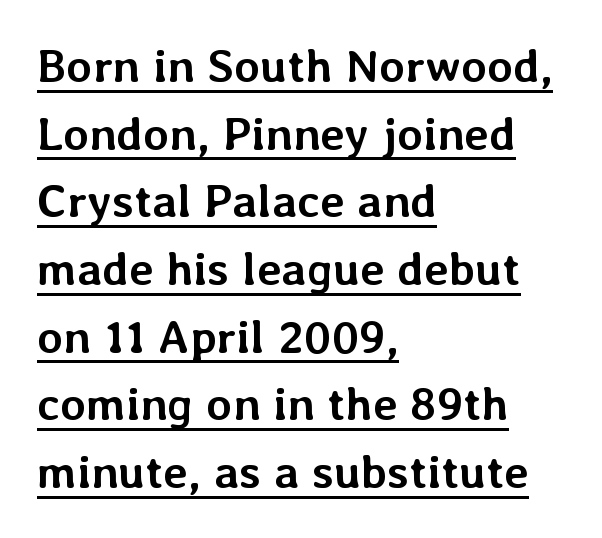
The image shows 47 px semibold type, upright; set left-aligned, normal line spacing (1.44x), normal letter spacing, underlined; low stroke contrast and a medium x-height.
